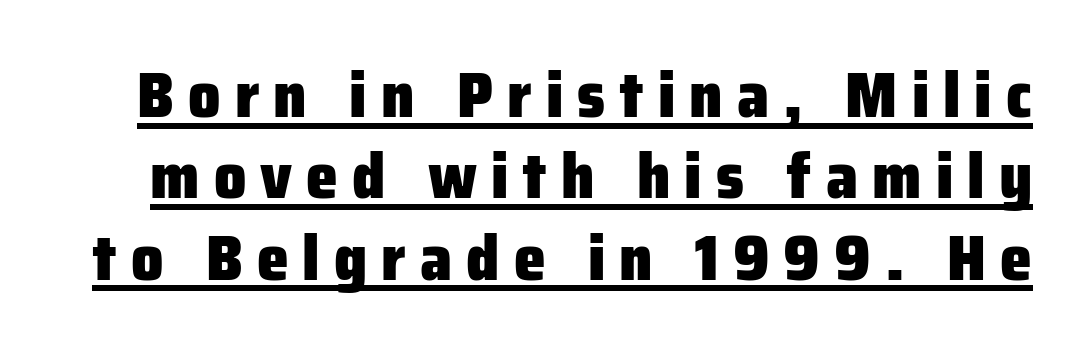
{"serif": "no", "italic": "no", "bold": "yes", "weight": "heavy", "width": "normal", "stroke_contrast": "low", "x_height": "medium", "monospaced": "no", "underline": "yes", "line_spacing": "normal", "line_spacing_ratio": 1.27, "letter_spacing": "wide", "letter_spacing_em": 0.22, "glyph_px": 64}
